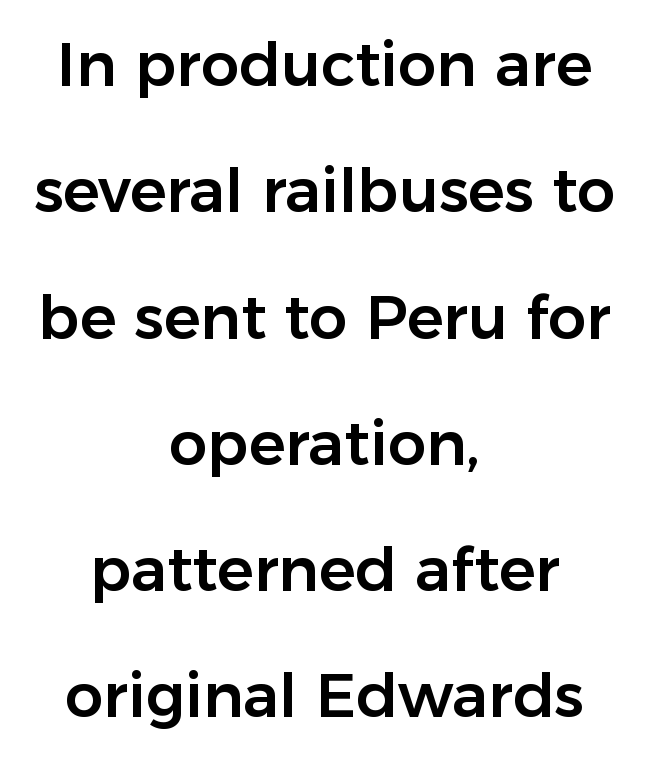
{"serif": "no", "italic": "no", "width": "normal", "stroke_contrast": "low", "x_height": "medium", "monospaced": "no", "underline": "no", "align": "center", "line_spacing": "loose", "line_spacing_ratio": 2.07, "letter_spacing": "normal", "letter_spacing_em": 0.0, "glyph_px": 61}
